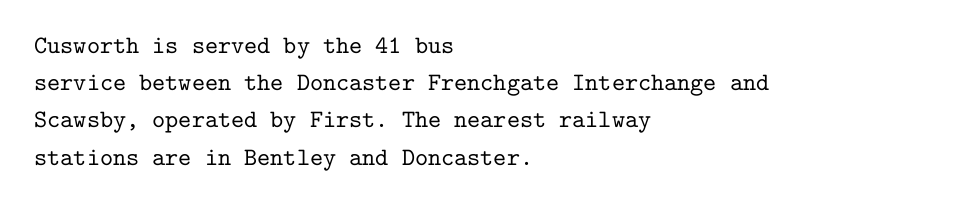
The image shows 25 px text type, upright; set left-aligned, normal line spacing (1.49x), normal letter spacing, not underlined.
